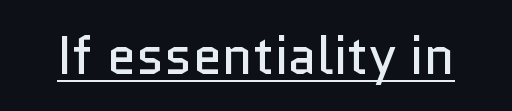
The image shows 53 px regular-weight sans-serif type, upright; set normal letter spacing, underlined; low stroke contrast and a medium x-height.
